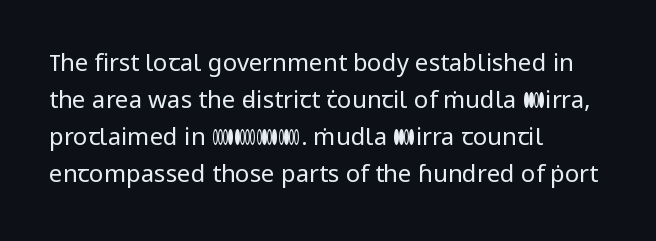
The image shows 24 px text type, upright; set left-aligned, normal line spacing (1.54x), normal letter spacing, not underlined.
